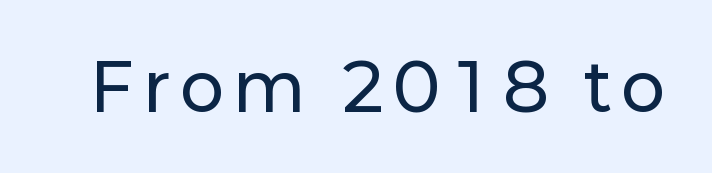
{"serif": "no", "italic": "no", "width": "normal", "stroke_contrast": "low", "x_height": "medium", "monospaced": "no", "underline": "no", "glyph_px": 65}
